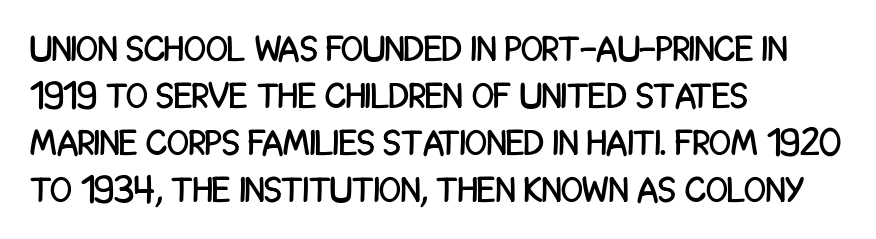
The image shows 36 px condensed sans-serif type, upright; set left-aligned, normal line spacing (1.31x), normal letter spacing, not underlined; low stroke contrast and a large x-height.
